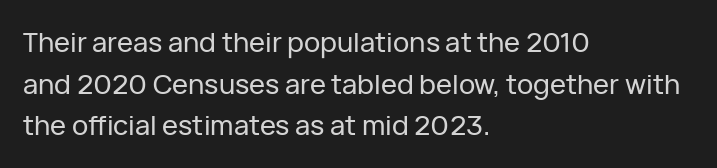
A typesetter would call this zero additional tracking. Line beginnings align vertically; line endings do not. The leading is moderate, giving the passage an even texture. No italicization has been applied; the sample stays upright. This rendering features lettering with no underline.
